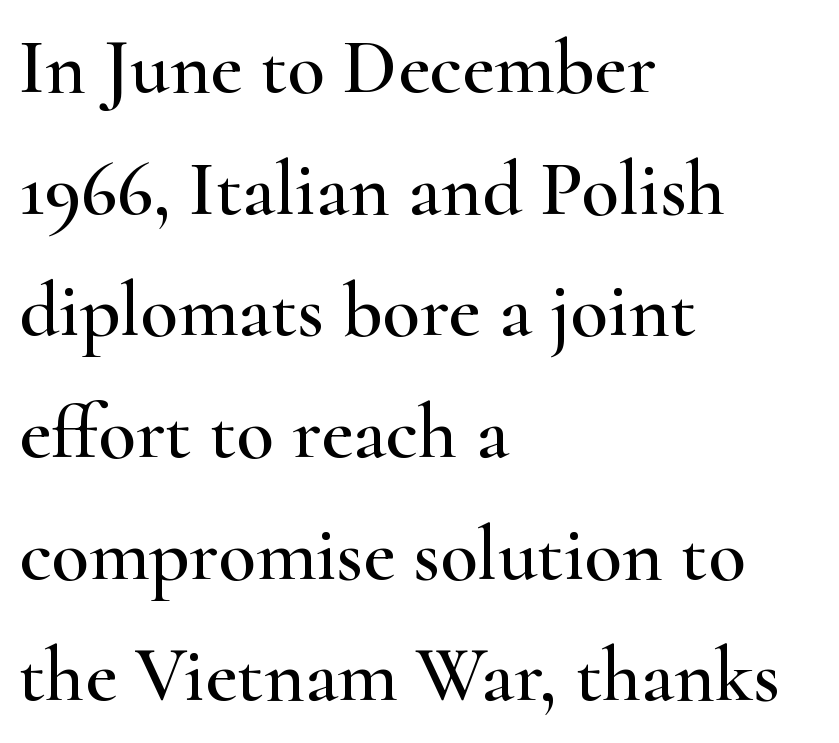
Plain, unruled lines of type. Reading down the column, the eye jumps a familiar distance to each next line. Italic? Not at all — the glyphs are vertical. Look at the bottom of the vertical strokes: they flare into serifs here.
